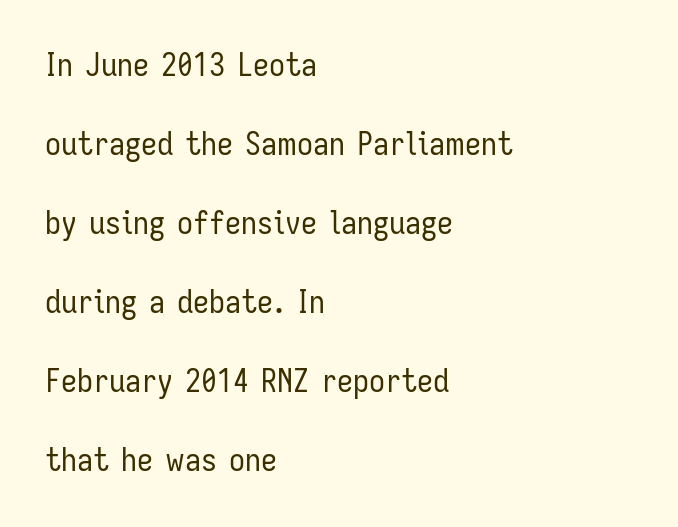
Q: Is the text bold? A: No.
Q: Is the text italic (slanted)? A: No, it is upright.
Q: Is the typeface a serif or a sans-serif typeface? A: Sans-serif.
Q: Is the text underlined? A: No.
Q: How is the paragraph aligned? A: Left-aligned.
Q: Is the spacing between letters normal or unusually wide? A: Normal.
Q: Is the spacing between lines tight, normal or loose? A: Loose.
Q: Width (condensed, normal, or wide)? A: Condensed.
Q: Stroke contrast? A: Low.
Q: x-height? A: Medium.
Q: Monospaced? A: No.
